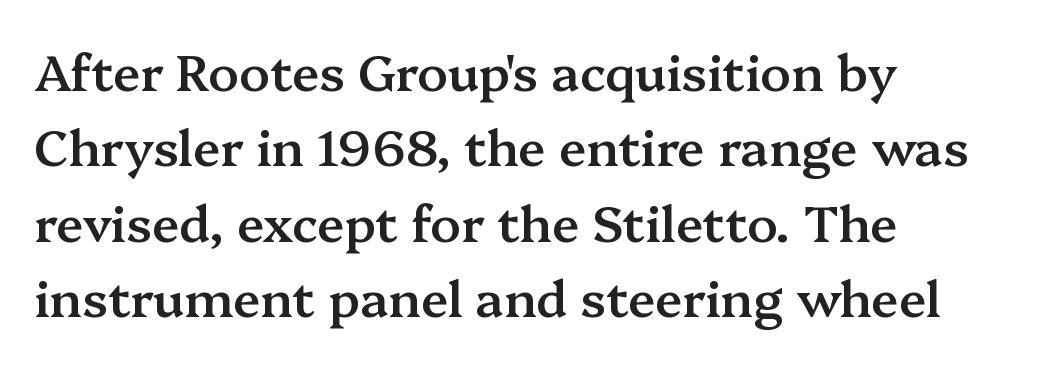
Q: Is the text bold? A: Semi-bold.
Q: Is the text italic (slanted)? A: No, it is upright.
Q: Is the typeface a serif or a sans-serif typeface? A: Serif.
Q: Is the text underlined? A: No.
Q: How is the paragraph aligned? A: Left-aligned.
Q: Is the spacing between letters normal or unusually wide? A: Normal.
Q: Is the spacing between lines tight, normal or loose? A: Normal.
Q: Width (condensed, normal, or wide)? A: Normal.
Q: Stroke contrast? A: Medium.
Q: x-height? A: Medium.
Q: Monospaced? A: No.
